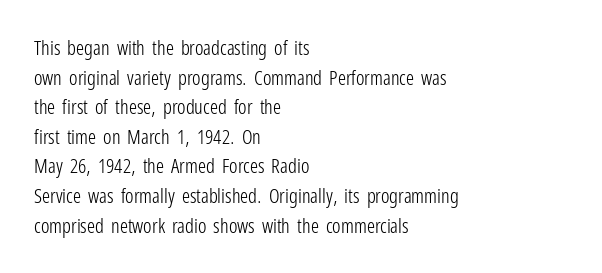
Q: Is the text bold? A: No.
Q: Is the text italic (slanted)? A: No, it is upright.
Q: Is the text underlined? A: No.
Q: How is the paragraph aligned? A: Left-aligned.
Q: Is the spacing between letters normal or unusually wide? A: Normal.
Q: Is the spacing between lines tight, normal or loose? A: Normal.
